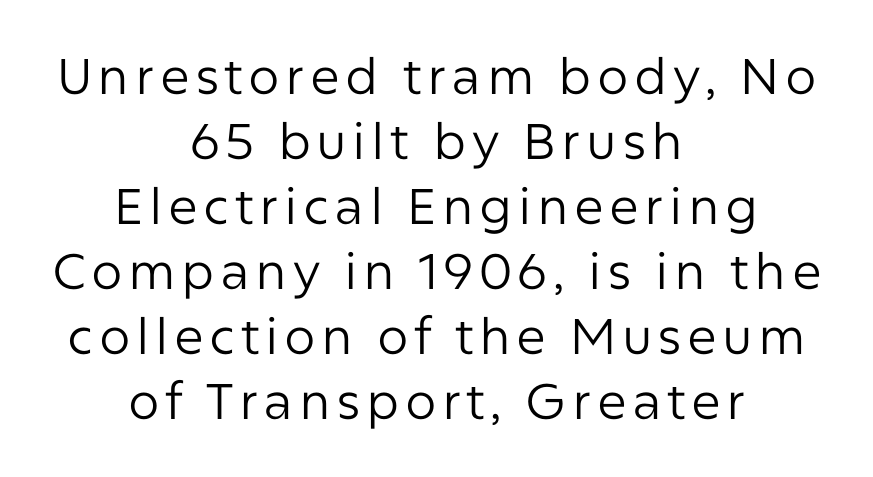
Interline gaps are of average width in this sample. Do the letters lean? They stand straight. These lines stack symmetrically, like a column narrowing and widening about its center. Spacing verdict: proportional, widths tailored to each character. No extra ink here — the face is not bold. Just letters on the line, the space beneath them empty.
